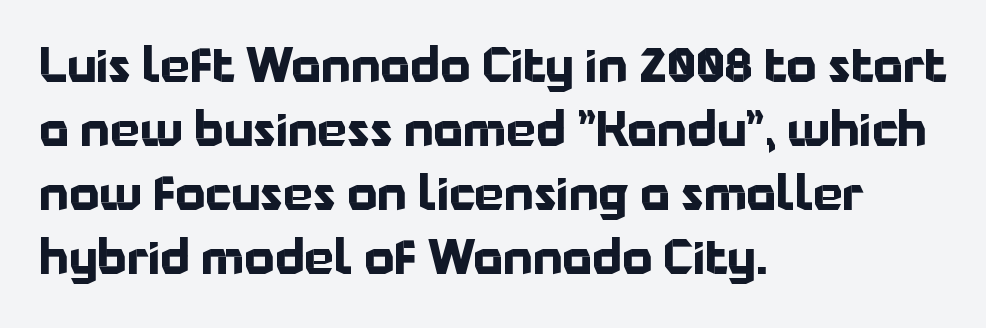
{"serif": "no", "italic": "no", "bold": "yes", "weight": "bold", "width": "normal", "stroke_contrast": "low", "x_height": "medium", "monospaced": "no", "underline": "no", "align": "left", "line_spacing": "normal", "line_spacing_ratio": 1.36, "letter_spacing": "normal", "letter_spacing_em": 0.0, "glyph_px": 47}
